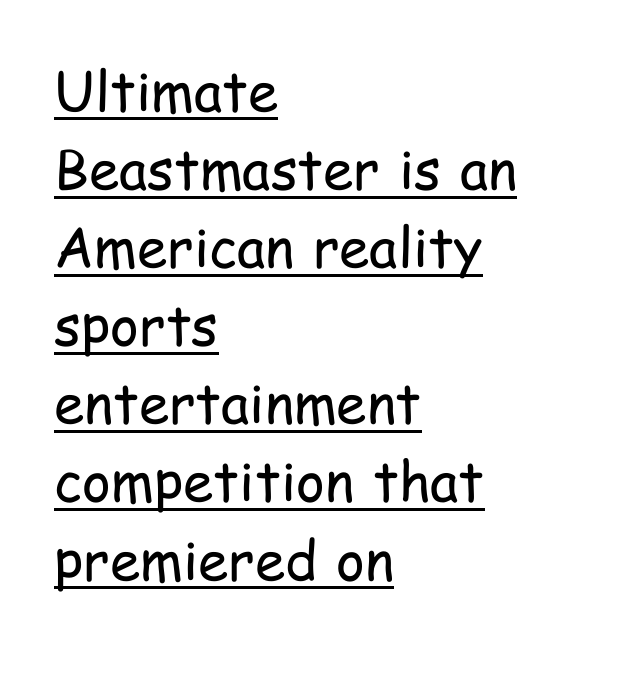
Q: Is the text bold? A: No.
Q: Is the text italic (slanted)? A: No, it is upright.
Q: Is the typeface a serif or a sans-serif typeface? A: Sans-serif.
Q: Is the text underlined? A: Yes.
Q: How is the paragraph aligned? A: Left-aligned.
Q: Is the spacing between letters normal or unusually wide? A: Normal.
Q: Is the spacing between lines tight, normal or loose? A: Normal.
Q: Width (condensed, normal, or wide)? A: Condensed.
Q: Stroke contrast? A: Low.
Q: x-height? A: Medium.
Q: Monospaced? A: No.
